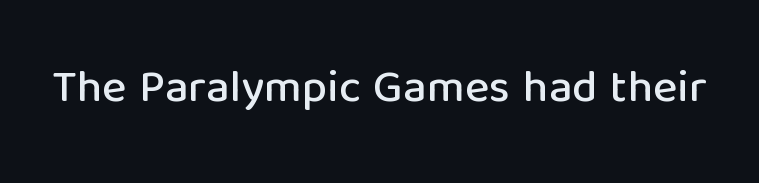
Q: Is the text italic (slanted)? A: No, it is upright.
Q: Is the typeface a serif or a sans-serif typeface? A: Sans-serif.
Q: Is the text underlined? A: No.
Q: Is the spacing between letters normal or unusually wide? A: Normal.
Q: Width (condensed, normal, or wide)? A: Normal.
Q: Stroke contrast? A: Low.
Q: x-height? A: Medium.
Q: Monospaced? A: No.
